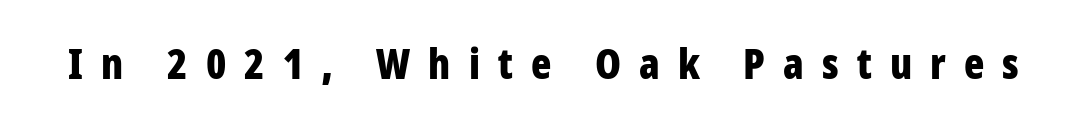
Stroke terminals: plain, sans-serif. Is this a fixed-width face? No — the glyphs have proportional, varying widths. Descender tails drop into unmarked territory. The passage shown has open, widely tracked lettering throughout. It's the straight-up-and-down kind of type. A dark, heavy texture on the line: the type is bold.
